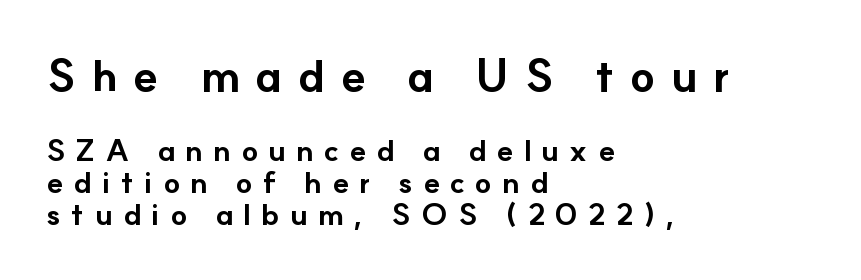
Q: Is the text bold? A: Yes.
Q: Is the text italic (slanted)? A: No, it is upright.
Q: Is the typeface a serif or a sans-serif typeface? A: Sans-serif.
Q: Is the text underlined? A: No.
Q: How is the paragraph aligned? A: Left-aligned.
Q: Is the spacing between letters normal or unusually wide? A: Unusually wide.
Q: Is the spacing between lines tight, normal or loose? A: Tight.
Q: Which block of text is set in a larger size, the first (top) or the second (bottom)? A: The first (top) one.
Q: Width (condensed, normal, or wide)? A: Normal.
Q: Stroke contrast? A: Low.
Q: x-height? A: Small.
Q: Monospaced? A: No.
